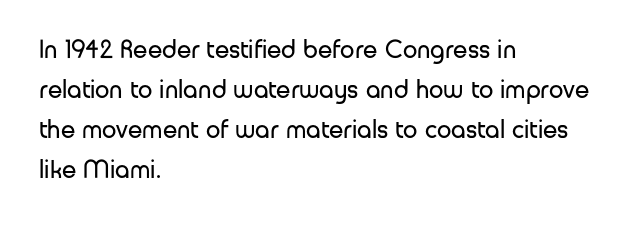
{"italic": "no", "bold": "no", "underline": "no", "align": "left", "line_spacing": "normal", "line_spacing_ratio": 1.54, "letter_spacing": "normal", "letter_spacing_em": 0.0, "glyph_px": 26}
